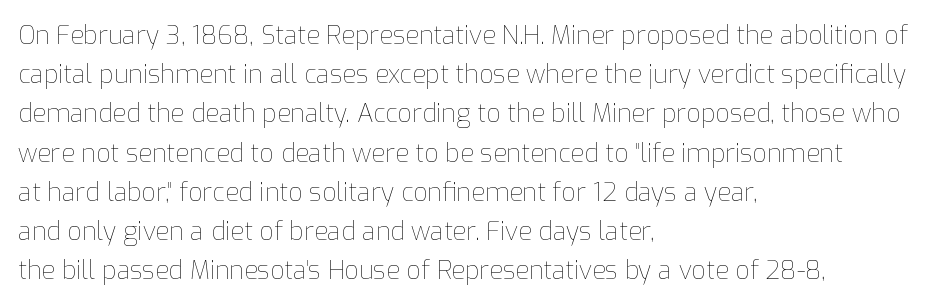
The image shows 25 px text type, upright; set left-aligned, normal line spacing (1.57x), normal letter spacing, not underlined.
